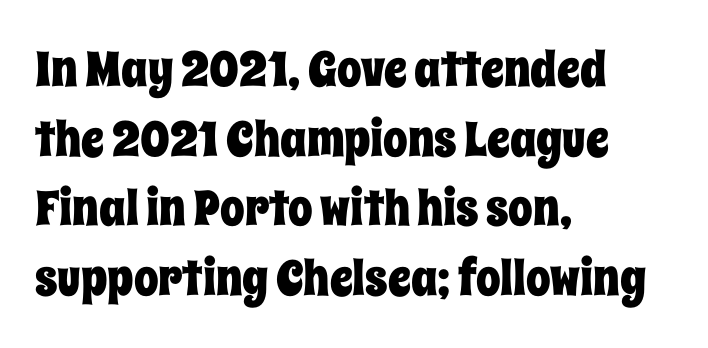
The image shows 49 px condensed type, upright; set left-aligned, normal line spacing (1.42x), normal letter spacing, not underlined; low stroke contrast and a large x-height.
